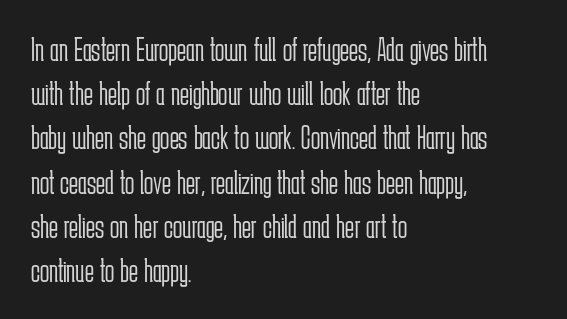
Q: Is the text bold? A: No.
Q: Is the text italic (slanted)? A: No, it is upright.
Q: Is the typeface a serif or a sans-serif typeface? A: Sans-serif.
Q: Is the text underlined? A: No.
Q: How is the paragraph aligned? A: Left-aligned.
Q: Is the spacing between letters normal or unusually wide? A: Normal.
Q: Is the spacing between lines tight, normal or loose? A: Normal.
Q: Width (condensed, normal, or wide)? A: Condensed.
Q: Stroke contrast? A: Low.
Q: x-height? A: Medium.
Q: Monospaced? A: No.
